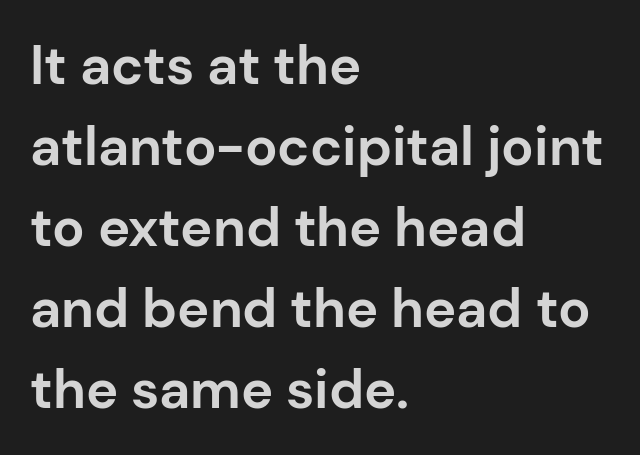
Q: Is the text bold? A: Yes.
Q: Is the text italic (slanted)? A: No, it is upright.
Q: Is the typeface a serif or a sans-serif typeface? A: Sans-serif.
Q: Is the text underlined? A: No.
Q: How is the paragraph aligned? A: Left-aligned.
Q: Is the spacing between letters normal or unusually wide? A: Normal.
Q: Is the spacing between lines tight, normal or loose? A: Normal.
Q: Width (condensed, normal, or wide)? A: Normal.
Q: Stroke contrast? A: Low.
Q: x-height? A: Medium.
Q: Monospaced? A: No.
